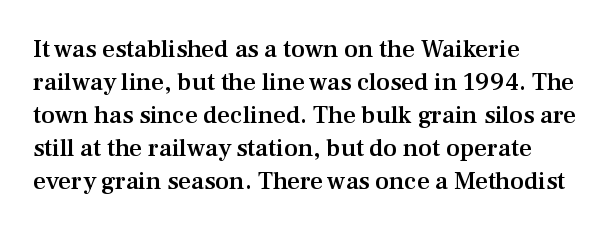
Is the letter spacing exaggerated? No — it looks like the ordinary default. The text block is weighted toward the left margin, trailing off unevenly rightward. Anything drawn beneath the words? Only blank space. The passage shown stacks its lines at a standard gap.
